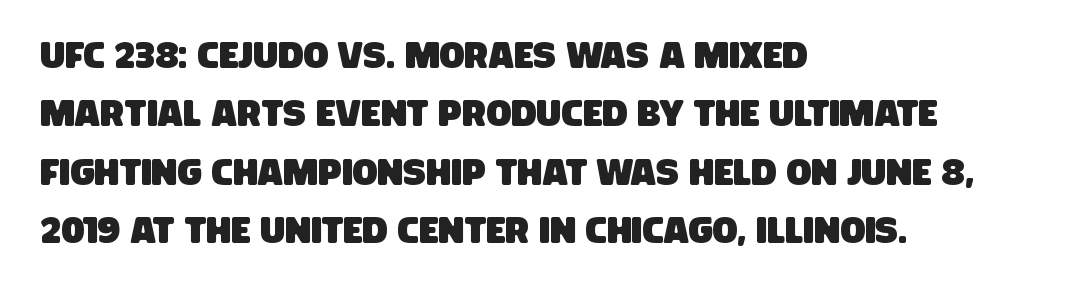
Q: Is the typeface a serif or a sans-serif typeface? A: Sans-serif.
Q: Is the text underlined? A: No.
Q: How is the paragraph aligned? A: Left-aligned.
Q: Is the spacing between letters normal or unusually wide? A: Normal.
Q: Is the spacing between lines tight, normal or loose? A: Normal.
Q: Width (condensed, normal, or wide)? A: Condensed.
Q: Stroke contrast? A: Low.
Q: x-height? A: Large.
Q: Monospaced? A: No.
